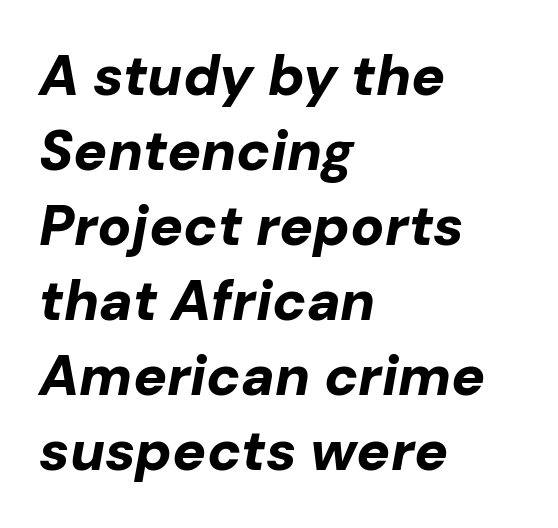
{"italic": "yes", "lean": "right", "slant_degrees": 10, "bold": "yes", "weight": "bold", "width": "normal", "stroke_contrast": "low", "x_height": "medium", "monospaced": "no", "underline": "no", "align": "left", "line_spacing": "normal", "line_spacing_ratio": 1.34, "letter_spacing": "normal", "letter_spacing_em": 0.0, "glyph_px": 56}
